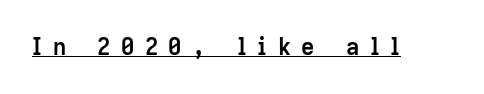
{"italic": "no", "bold": "yes", "underline": "yes", "letter_spacing": "wide", "letter_spacing_em": 0.46, "glyph_px": 23}
